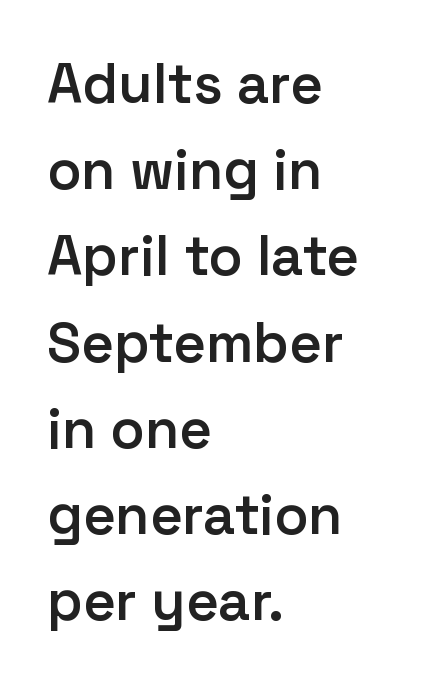
{"serif": "no", "italic": "no", "bold": "semi", "weight": "semibold", "width": "normal", "stroke_contrast": "low", "x_height": "medium", "monospaced": "no", "underline": "no", "align": "left", "line_spacing": "normal", "line_spacing_ratio": 1.54, "letter_spacing": "normal", "letter_spacing_em": 0.0, "glyph_px": 56}
